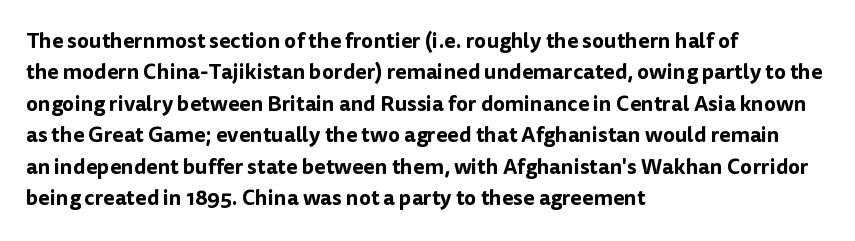
The image shows 21 px text type, upright; set left-aligned, normal line spacing (1.5x), normal letter spacing, not underlined.
